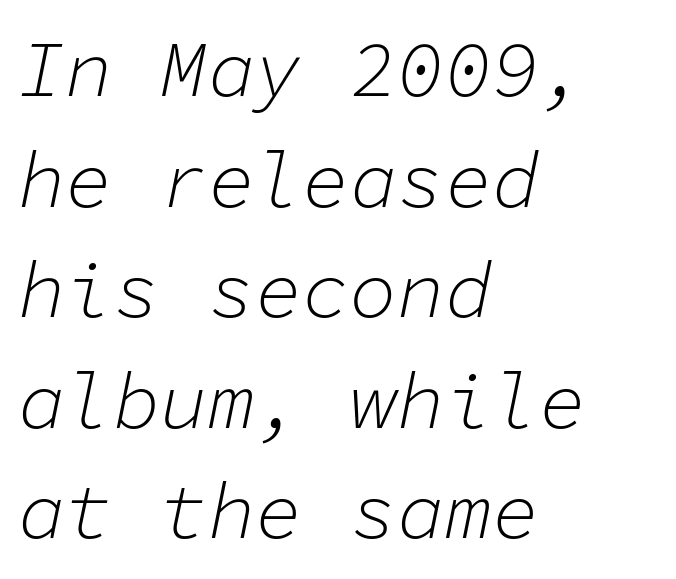
Q: Is the text bold? A: No.
Q: Is the text italic (slanted)? A: Yes, it leans right by about 11 degrees.
Q: Is the text underlined? A: No.
Q: How is the paragraph aligned? A: Left-aligned.
Q: Is the spacing between letters normal or unusually wide? A: Normal.
Q: Is the spacing between lines tight, normal or loose? A: Normal.
Q: Width (condensed, normal, or wide)? A: Normal.
Q: Stroke contrast? A: Low.
Q: x-height? A: Medium.
Q: Monospaced? A: Yes.
